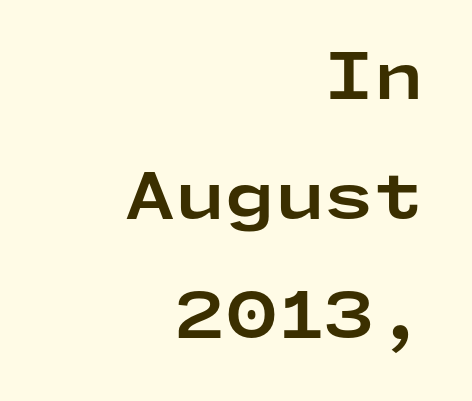
The image shows 64 px bold, wide sans-serif type, upright; set right-aligned, line spacing 1.87x, normal letter spacing, not underlined; low stroke contrast and a medium x-height.
